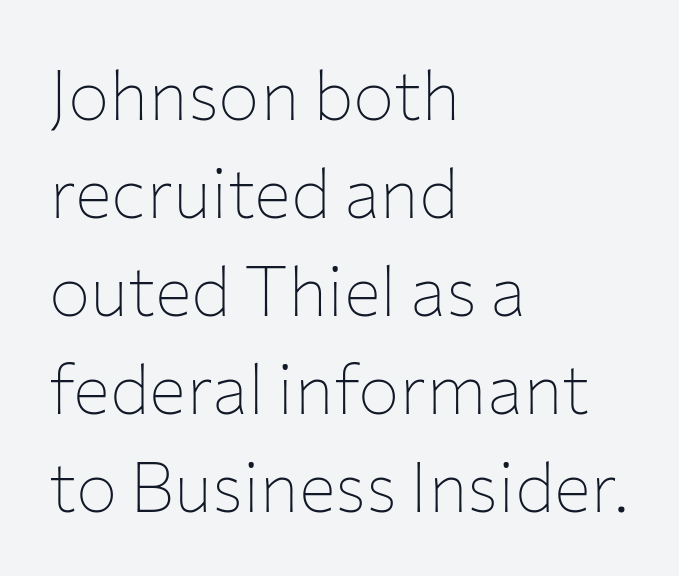
This sample keeps an unexceptional amount of space between lines. Nope, no serifs anywhere on these letters. Do the letters lean? They stand straight. Proportional: the letters do not fall into vertical columns. This rendering uses left alignment, leaving the right contour irregular.
